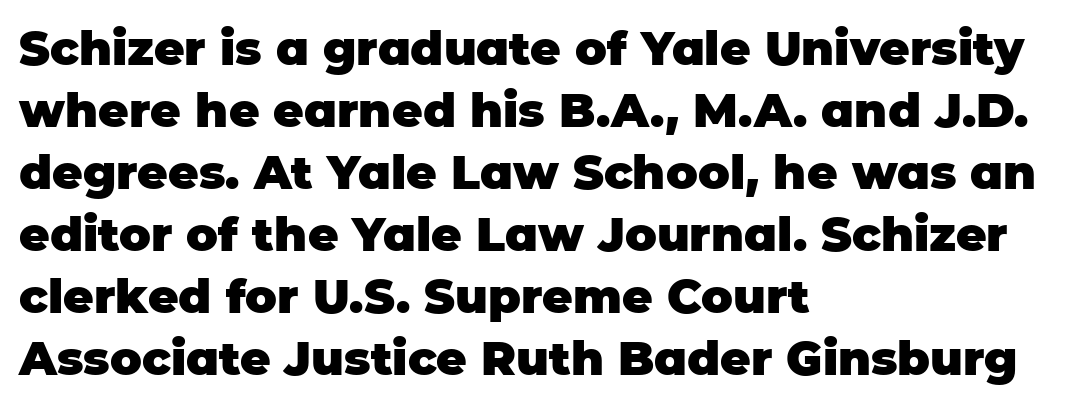
Q: Is the text bold? A: Yes.
Q: Is the text italic (slanted)? A: No, it is upright.
Q: Is the typeface a serif or a sans-serif typeface? A: Sans-serif.
Q: Is the text underlined? A: No.
Q: How is the paragraph aligned? A: Left-aligned.
Q: Is the spacing between letters normal or unusually wide? A: Normal.
Q: Is the spacing between lines tight, normal or loose? A: Normal.
Q: Width (condensed, normal, or wide)? A: Normal.
Q: Stroke contrast? A: Low.
Q: x-height? A: Large.
Q: Monospaced? A: No.
